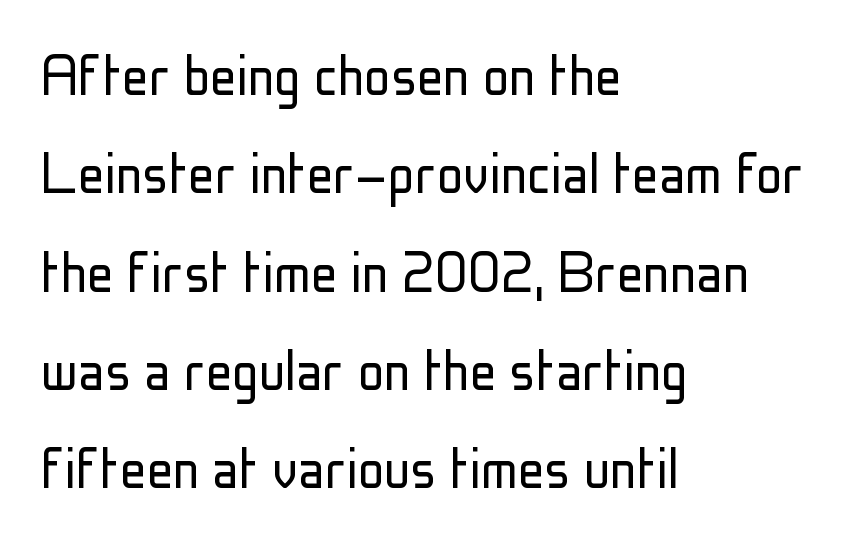
Q: Is the text bold? A: No.
Q: Is the text italic (slanted)? A: No, it is upright.
Q: Is the typeface a serif or a sans-serif typeface? A: Sans-serif.
Q: Is the text underlined? A: No.
Q: How is the paragraph aligned? A: Left-aligned.
Q: Is the spacing between letters normal or unusually wide? A: Normal.
Q: Is the spacing between lines tight, normal or loose? A: Normal.
Q: Width (condensed, normal, or wide)? A: Condensed.
Q: Stroke contrast? A: Low.
Q: x-height? A: Medium.
Q: Monospaced? A: No.
